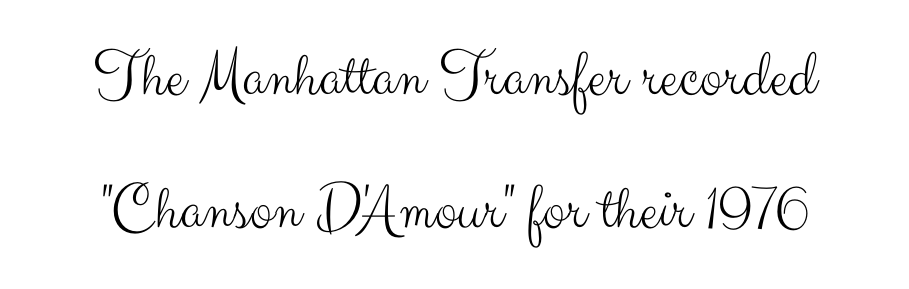
Q: Is the text bold? A: No.
Q: Is the text italic (slanted)? A: Yes.
Q: Is the typeface a serif or a sans-serif typeface? A: Sans-serif.
Q: Is the text underlined? A: No.
Q: Is the spacing between letters normal or unusually wide? A: Normal.
Q: Is the spacing between lines tight, normal or loose? A: Loose.
Q: Width (condensed, normal, or wide)? A: Normal.
Q: Stroke contrast? A: Medium.
Q: x-height? A: Small.
Q: Monospaced? A: No.
